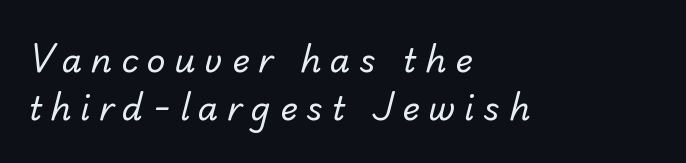
Q: Is the text bold? A: No.
Q: Is the typeface a serif or a sans-serif typeface? A: Sans-serif.
Q: Is the text underlined? A: No.
Q: How is the paragraph aligned? A: Left-aligned.
Q: Is the spacing between letters normal or unusually wide? A: Unusually wide.
Q: Is the spacing between lines tight, normal or loose? A: Normal.
Q: Width (condensed, normal, or wide)? A: Normal.
Q: Stroke contrast? A: Low.
Q: x-height? A: Small.
Q: Monospaced? A: No.
